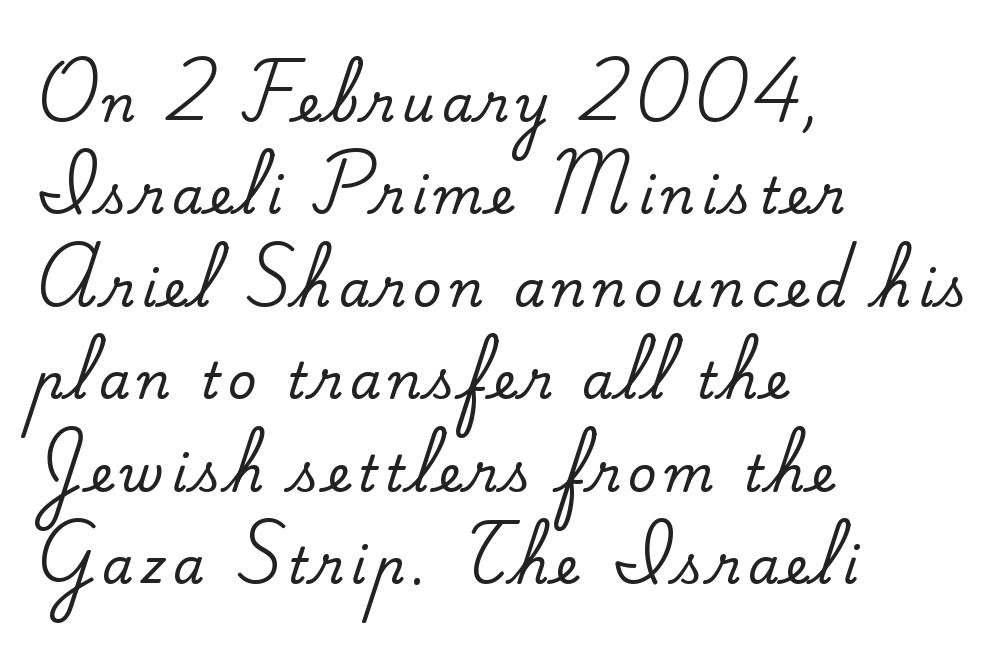
The image shows 50 px serif type; set left-aligned, line spacing 1.85x, not underlined; medium stroke contrast and a small x-height.
